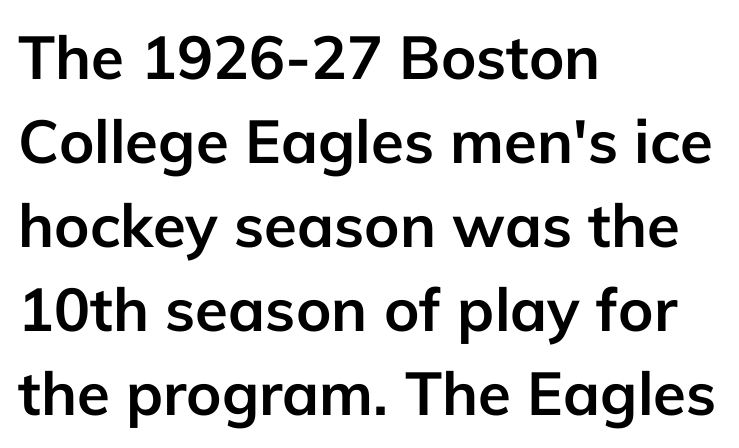
The image shows 60 px semibold sans-serif type, upright; set left-aligned, normal line spacing (1.4x), normal letter spacing, not underlined; low stroke contrast and a medium x-height.
